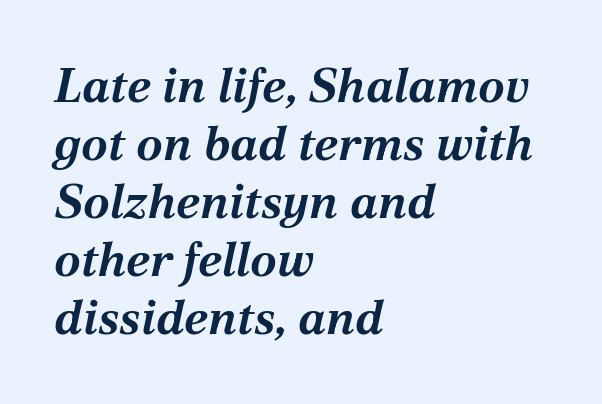
Varying glyph widths throughout — classic text-font behaviour. The axis of the letterforms is tilted away from vertical. Typographic density is high because the face is bold. The foot of each line stays bare and open. Teacher's note: observe the even left margin — that is flush-left alignment.
